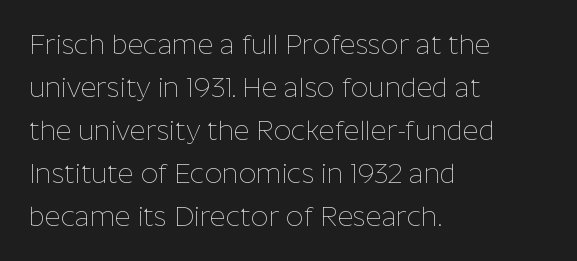
The image shows 27 px text type, upright; set left-aligned, normal line spacing (1.59x), normal letter spacing, not underlined.
